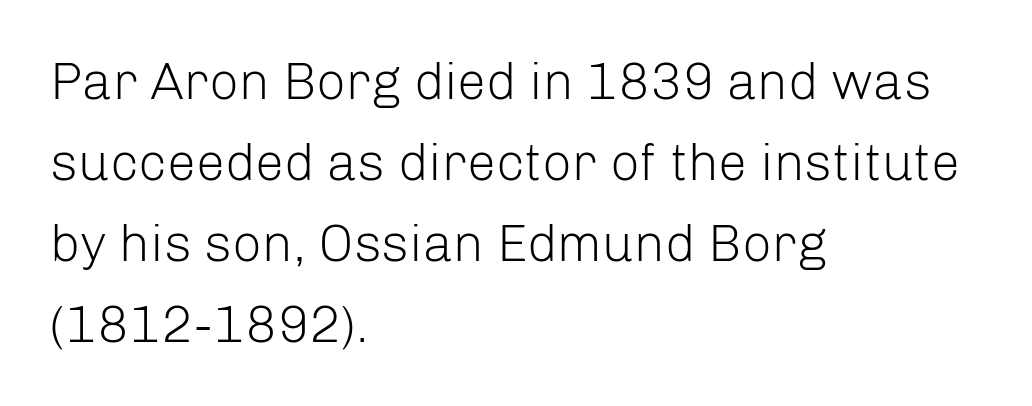
Q: Is the text bold? A: No.
Q: Is the text italic (slanted)? A: No, it is upright.
Q: Is the typeface a serif or a sans-serif typeface? A: Sans-serif.
Q: Is the text underlined? A: No.
Q: How is the paragraph aligned? A: Left-aligned.
Q: Is the spacing between letters normal or unusually wide? A: Normal.
Q: Is the spacing between lines tight, normal or loose? A: Normal.
Q: Width (condensed, normal, or wide)? A: Normal.
Q: Stroke contrast? A: Low.
Q: x-height? A: Medium.
Q: Monospaced? A: No.
